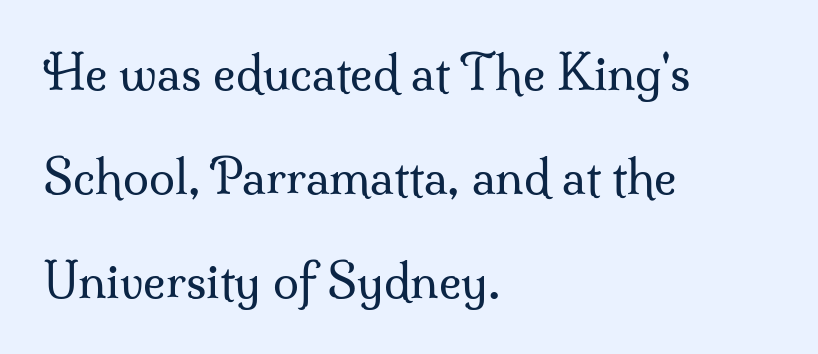
Q: Is the text bold? A: No.
Q: Is the text italic (slanted)? A: No, it is upright.
Q: Is the typeface a serif or a sans-serif typeface? A: Serif.
Q: Is the text underlined? A: No.
Q: How is the paragraph aligned? A: Left-aligned.
Q: Is the spacing between letters normal or unusually wide? A: Normal.
Q: Is the spacing between lines tight, normal or loose? A: Loose.
Q: Width (condensed, normal, or wide)? A: Normal.
Q: Stroke contrast? A: Medium.
Q: x-height? A: Small.
Q: Monospaced? A: No.
